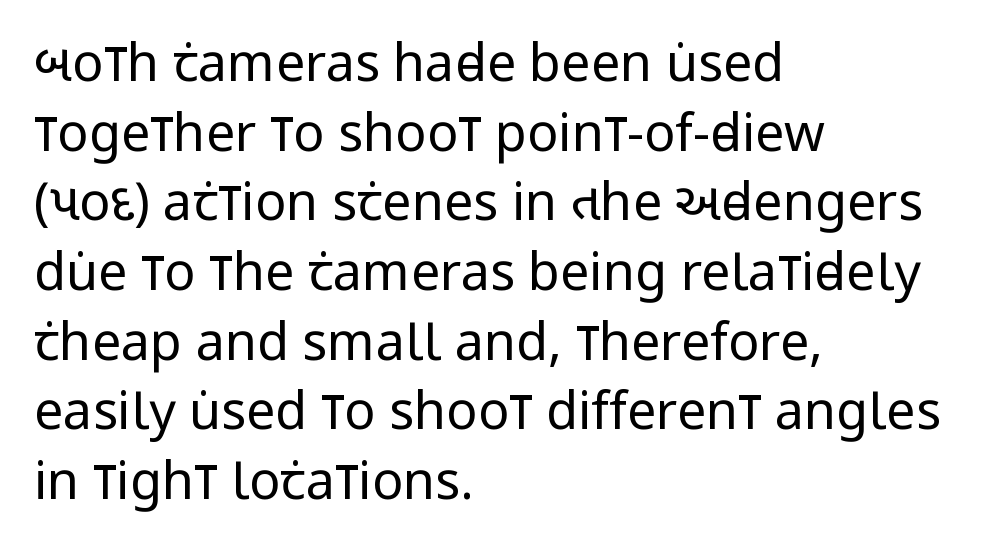
Q: Is the text bold? A: No.
Q: Is the text italic (slanted)? A: No, it is upright.
Q: Is the typeface a serif or a sans-serif typeface? A: Sans-serif.
Q: Is the text underlined? A: No.
Q: How is the paragraph aligned? A: Left-aligned.
Q: Is the spacing between letters normal or unusually wide? A: Normal.
Q: Is the spacing between lines tight, normal or loose? A: Normal.
Q: Width (condensed, normal, or wide)? A: Condensed.
Q: Stroke contrast? A: Low.
Q: x-height? A: Large.
Q: Monospaced? A: No.
